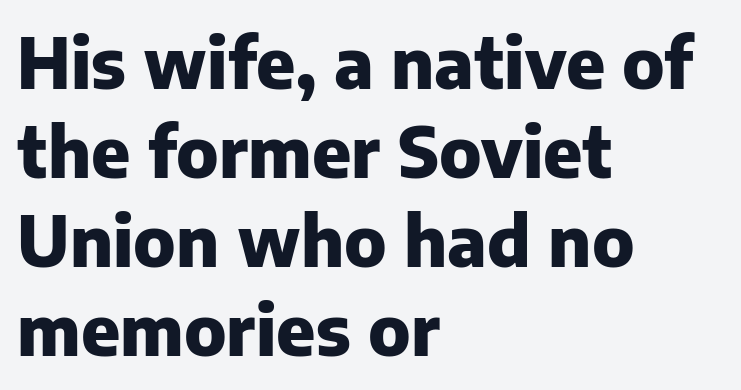
Posture: straight, roman, zero tilt. Regarding serifs, this sample does without them. Is the letter spacing exaggerated? No — it looks like the ordinary default. Does the weight exceed regular? Yes, all the way to bold.
